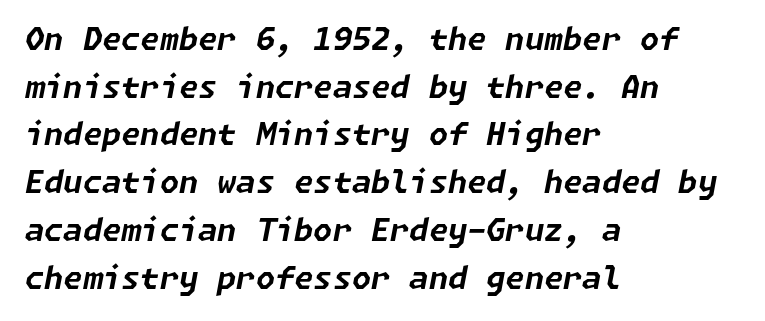
{"italic": "yes", "lean": "right", "slant_degrees": 11, "bold": "yes", "weight": "bold", "width": "normal", "stroke_contrast": "low", "x_height": "medium", "underline": "no", "align": "left", "line_spacing": "normal", "line_spacing_ratio": 1.54, "letter_spacing": "normal", "letter_spacing_em": 0.0, "glyph_px": 31}
